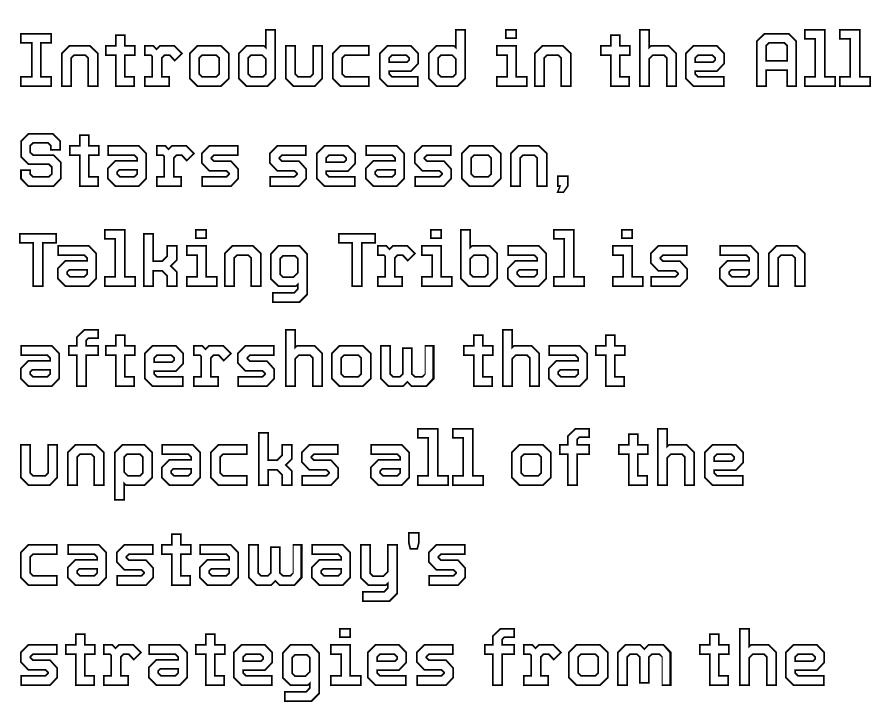
You can tell it's not italic because the verticals are truly vertical. Here the designer chose a conventional face with non-uniform glyph widths. These lines are set flush left with a ragged right edge. This block has exactly the height ordinary leading produces. This rendering features lettering with no underline. Look at the tracking — it's just the regular setting, nothing added.
